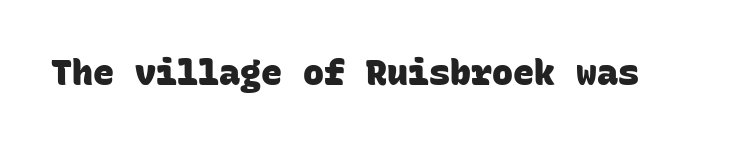
{"serif": "no", "bold": "yes", "weight": "heavy", "width": "normal", "stroke_contrast": "low", "x_height": "large", "monospaced": "yes", "underline": "no", "letter_spacing": "normal", "letter_spacing_em": 0.0, "glyph_px": 35}
